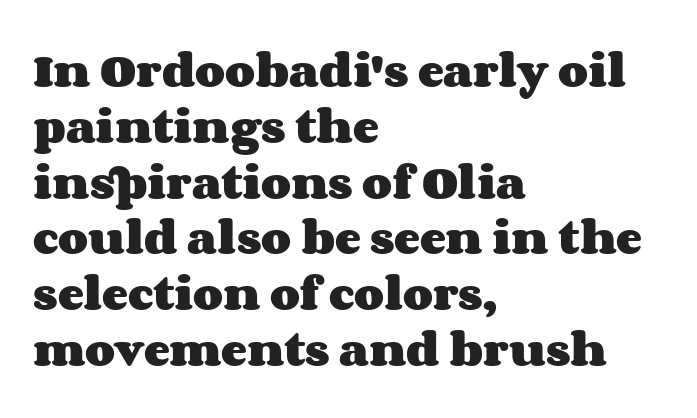
Notice how the passage keeps a crisp vertical edge on the left only. The area under the type is left untouched. If you measured baseline to baseline, you'd find a middling distance. Does the weight exceed regular? Yes, all the way to bold. The face used here is proportionally spaced, like ordinary book or web type.
